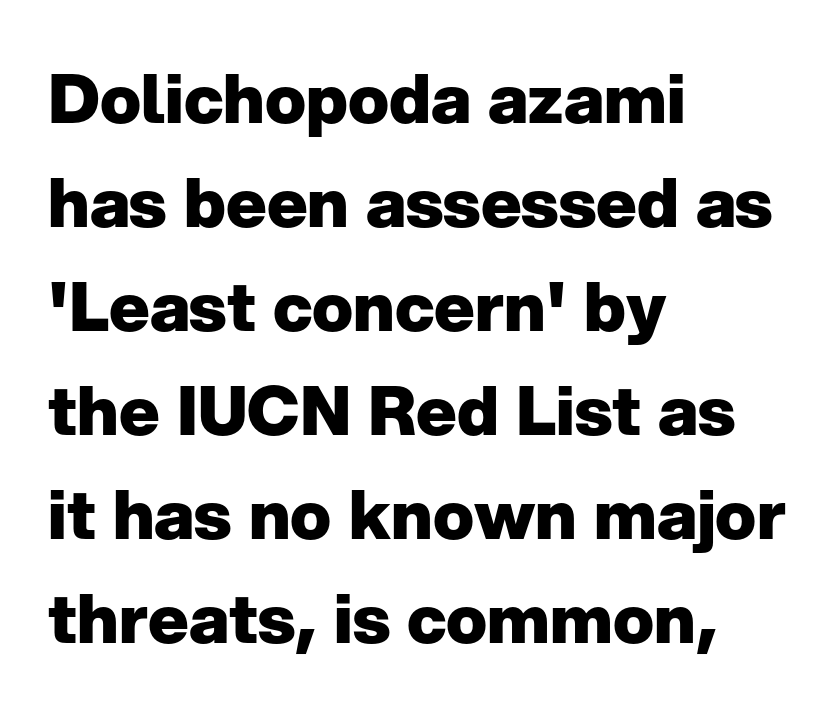
The image shows 68 px heavy sans-serif type, upright; set left-aligned, normal line spacing (1.53x), normal letter spacing, not underlined; low stroke contrast and a medium x-height.
